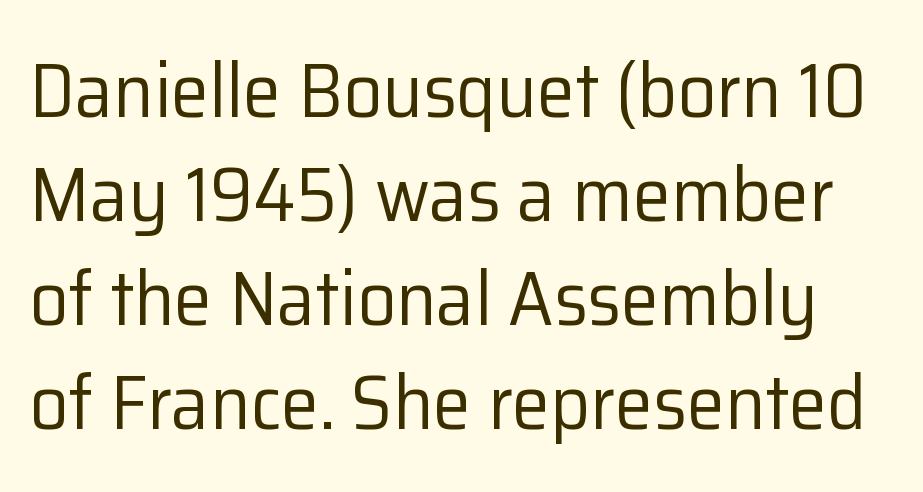
The type family on display is of the sans-serif kind. The typeface has the unassuming heft of standard copy or less. Here the designer chose a conventional face with non-uniform glyph widths. Characters follow at the spacing the type designer built in. The font's upright variant was chosen for this text.
